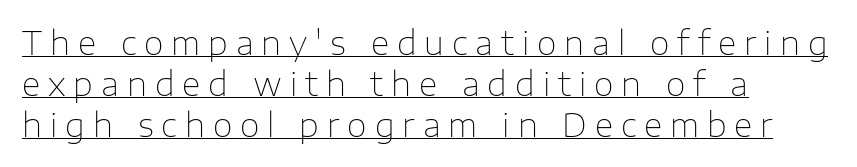
{"serif": "no", "italic": "no", "bold": "no", "weight": "thin", "width": "normal", "stroke_contrast": "low", "x_height": "medium", "monospaced": "no", "underline": "yes", "align": "left", "line_spacing": "normal", "line_spacing_ratio": 1.28, "letter_spacing": "wide", "letter_spacing_em": 0.25, "glyph_px": 32}
